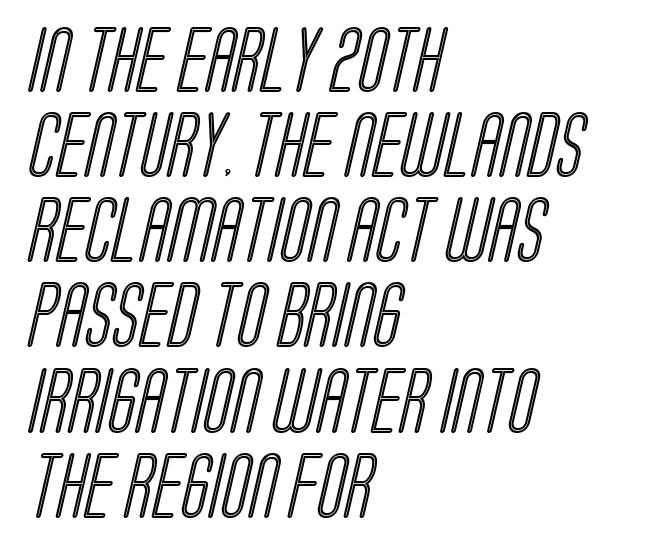
The setting favours the left margin, as ordinary paragraphs usually do. Think of a printed novel: that variable character pitch is what you see here. Tracking here is standard; glyphs follow each other at the usual distance. Regarding leading, the lines here are spaced in the standard way. Quick note: underline off.
